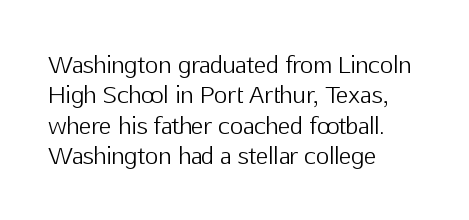
The space directly below the letters is spotless. Caption: standard tracking, unaltered. Vertically, the passage feels balanced, rows spaced as you'd expect. Does the lettering tilt? It doesn't — this is upright.
